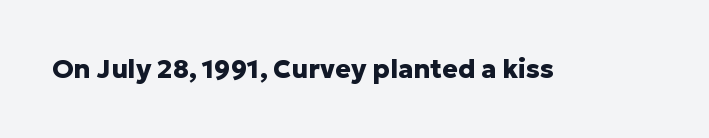
Only glyphs here, with clear space below each row. Rendered with straight, roman letterforms. The glyphs have the mass of a bold cut. Observe the ordinary spacing: letters are neighbours, not strangers.
